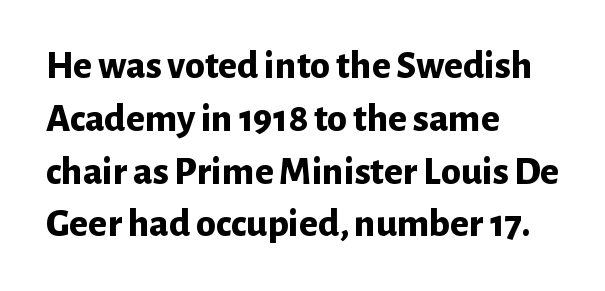
The image shows 40 px bold sans-serif type, upright; set left-aligned, normal line spacing (1.32x), normal letter spacing, not underlined; low stroke contrast and a medium x-height.
